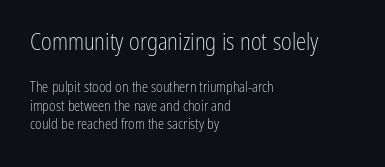
The image shows 23 px text type, upright; set left-aligned, normal line spacing (1.33x), normal letter spacing, not underlined; the first (top) block is 1.64x larger.
